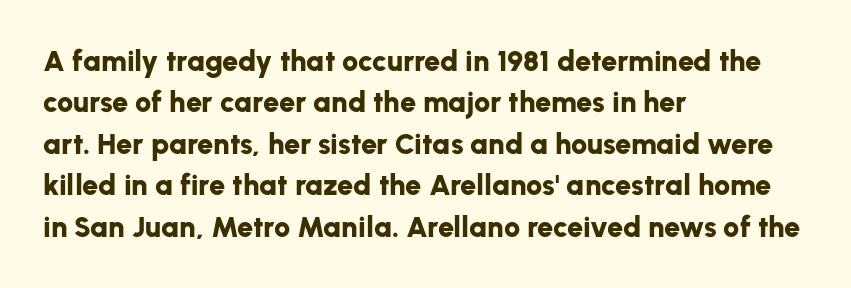
{"serif": "no", "italic": "no", "bold": "yes", "weight": "bold", "width": "normal", "stroke_contrast": "low", "x_height": "medium", "monospaced": "no", "underline": "no", "align": "left", "line_spacing": "normal", "line_spacing_ratio": 1.43, "letter_spacing": "normal", "letter_spacing_em": 0.0, "glyph_px": 29}
